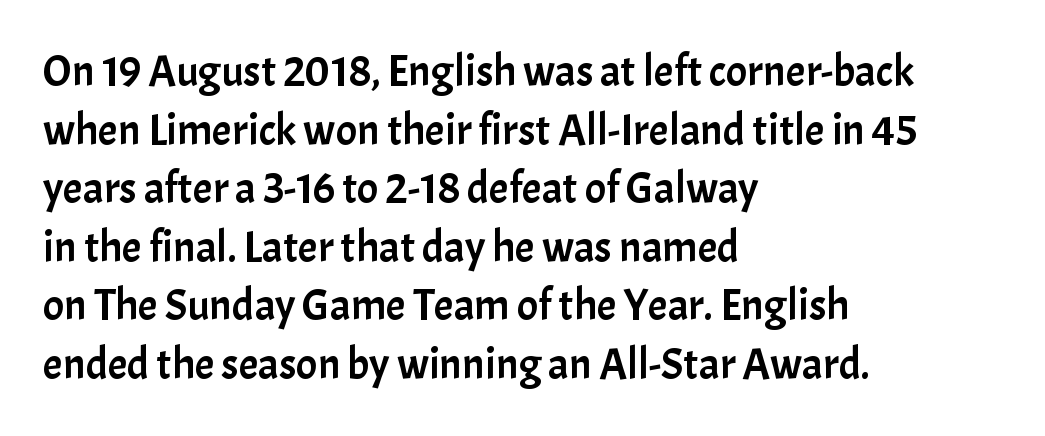
{"serif": "no", "italic": "no", "width": "normal", "stroke_contrast": "low", "x_height": "medium", "monospaced": "no", "underline": "no", "align": "left", "line_spacing": "normal", "line_spacing_ratio": 1.33, "letter_spacing": "normal", "letter_spacing_em": 0.0, "glyph_px": 44}
